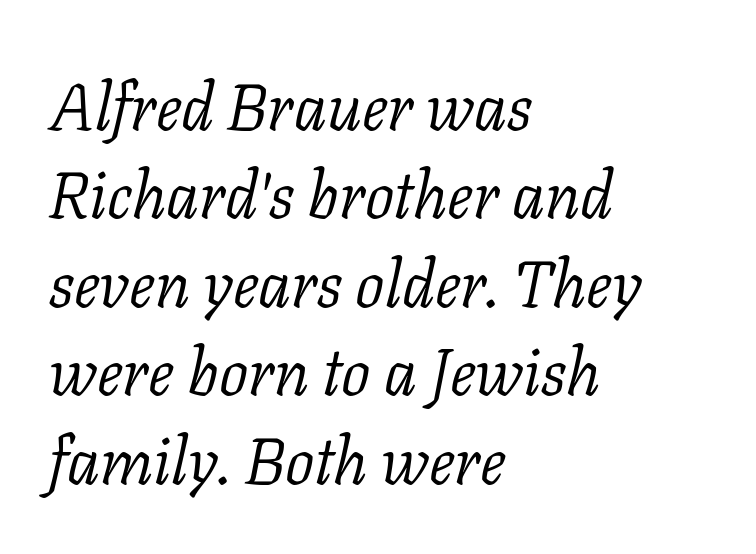
{"serif": "yes", "italic": "yes", "lean": "right", "slant_degrees": 11, "bold": "no", "weight": "light", "width": "normal", "stroke_contrast": "low", "x_height": "medium", "monospaced": "no", "underline": "no", "align": "left", "line_spacing": "normal", "line_spacing_ratio": 1.36, "letter_spacing": "normal", "letter_spacing_em": 0.0, "glyph_px": 65}
